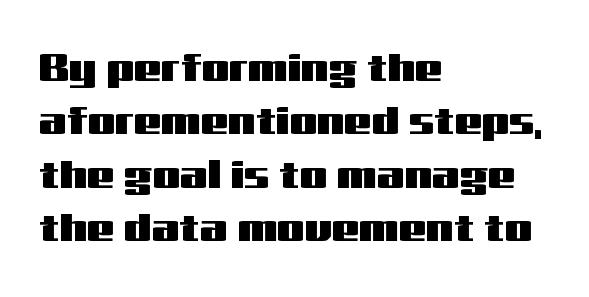
The image shows 39 px wide sans-serif type, upright; set left-aligned, normal line spacing (1.37x), normal letter spacing, not underlined; medium stroke contrast and a medium x-height.
